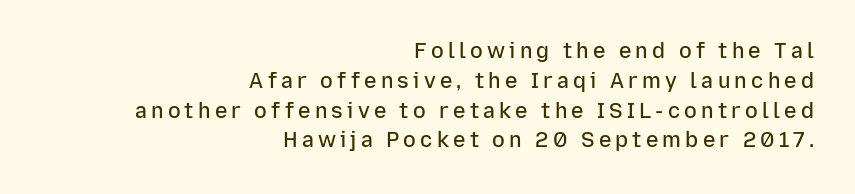
Q: Is the text bold? A: Semi-bold.
Q: Is the text italic (slanted)? A: No, it is upright.
Q: Is the text underlined? A: No.
Q: How is the paragraph aligned? A: Right-aligned.
Q: Is the spacing between letters normal or unusually wide? A: Unusually wide.
Q: Is the spacing between lines tight, normal or loose? A: Normal.
